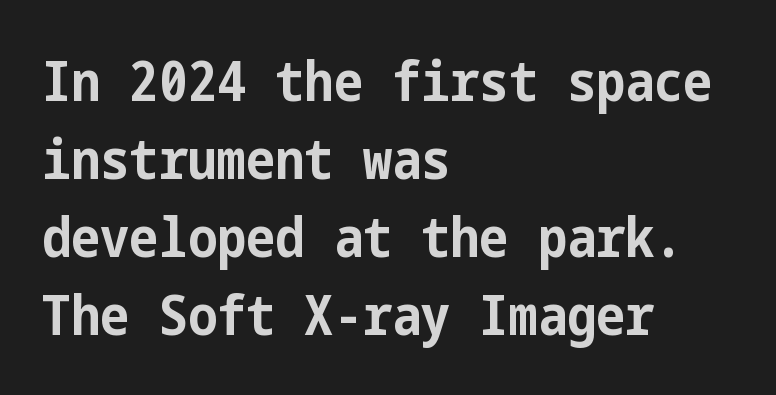
I'd describe the lettering as bold — thick and assertive. Spacing between characters is what you'd get straight out of the box. Honestly, there is no underline to notice here at all. The passage shown stacks its lines at a standard gap. Which margin do the lines hug? The left one — the right edge is uneven. The typography opts for an upright posture over an oblique one.
